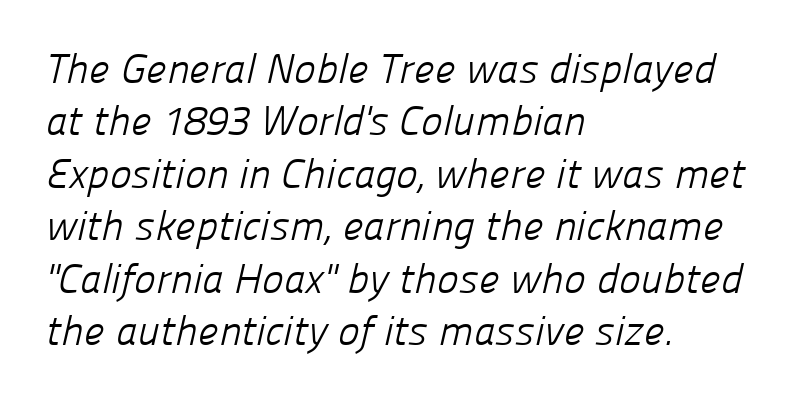
Q: Is the text bold? A: No.
Q: Is the typeface a serif or a sans-serif typeface? A: Sans-serif.
Q: Is the text underlined? A: No.
Q: How is the paragraph aligned? A: Left-aligned.
Q: Is the spacing between letters normal or unusually wide? A: Normal.
Q: Is the spacing between lines tight, normal or loose? A: Normal.
Q: Width (condensed, normal, or wide)? A: Normal.
Q: Stroke contrast? A: Low.
Q: x-height? A: Medium.
Q: Monospaced? A: No.
